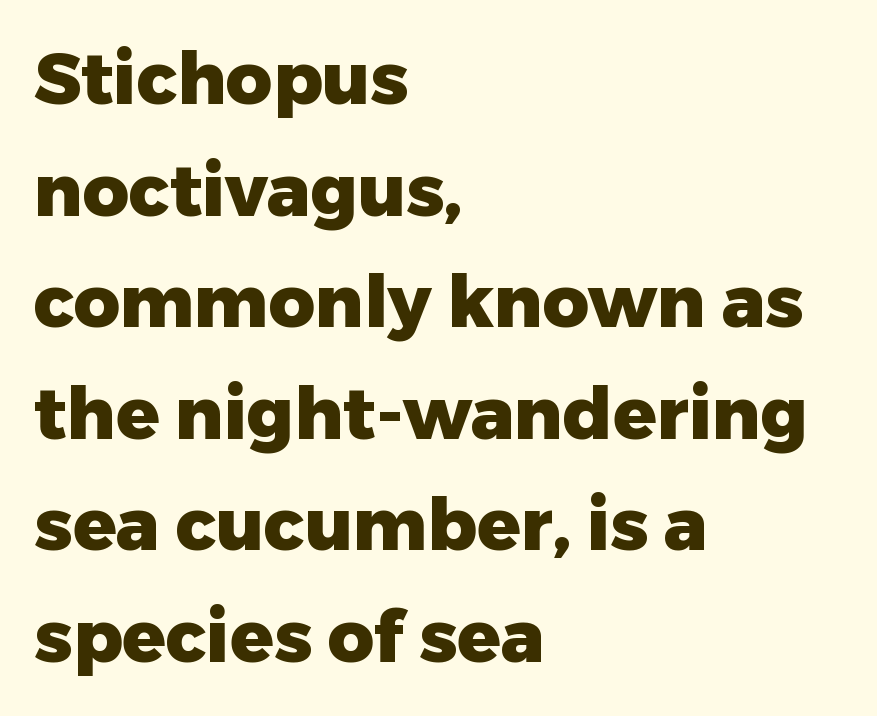
The image shows 72 px heavy sans-serif type, upright; set left-aligned, normal line spacing (1.55x), normal letter spacing, not underlined; low stroke contrast and a medium x-height.
